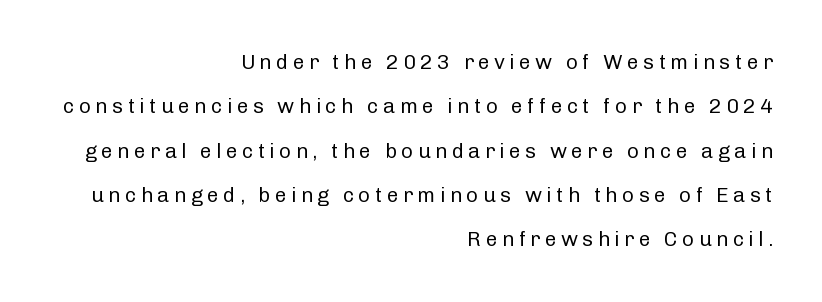
The image shows 21 px text type, upright; set right-aligned, loose line spacing (2.11x), unusually wide letter spacing (+0.2 em), not underlined.
